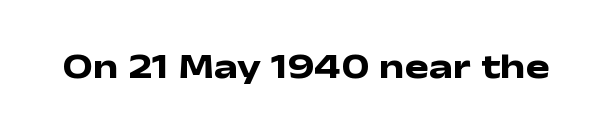
The image shows 36 px heavy, wide sans-serif type, upright; set normal letter spacing, not underlined; low stroke contrast and a medium x-height.
